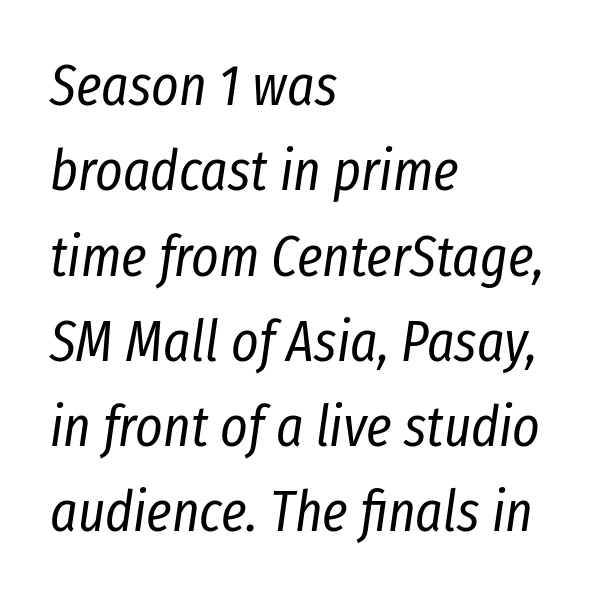
Q: Is the text bold? A: No.
Q: Is the text italic (slanted)? A: Yes, it leans right by about 8 degrees.
Q: Is the text underlined? A: No.
Q: How is the paragraph aligned? A: Left-aligned.
Q: Is the spacing between letters normal or unusually wide? A: Normal.
Q: Is the spacing between lines tight, normal or loose? A: Normal.
Q: Width (condensed, normal, or wide)? A: Condensed.
Q: Stroke contrast? A: Low.
Q: x-height? A: Medium.
Q: Monospaced? A: No.
